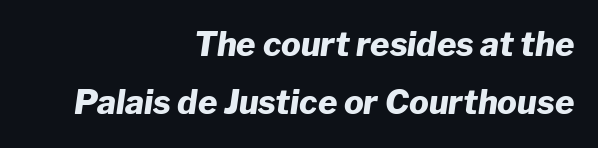
The image shows 33 px heavy type, italic (leaning right); set right-aligned, line spacing 1.77x, normal letter spacing, not underlined; low stroke contrast and a medium x-height.
